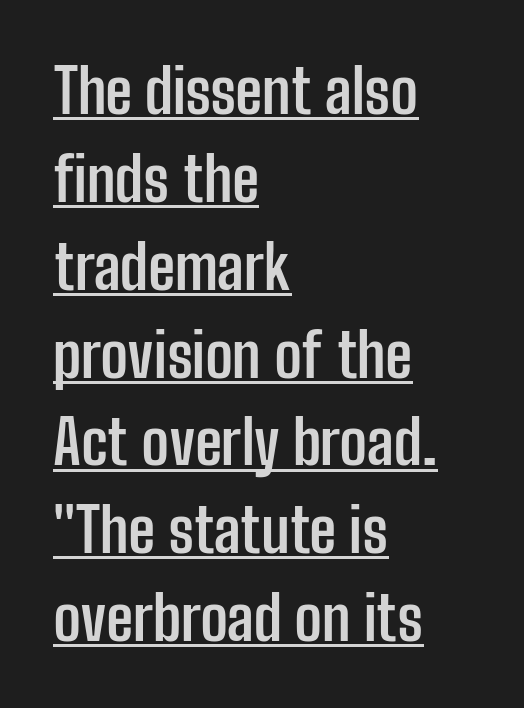
Q: Is the text bold? A: Yes.
Q: Is the text italic (slanted)? A: No, it is upright.
Q: Is the typeface a serif or a sans-serif typeface? A: Sans-serif.
Q: Is the text underlined? A: Yes.
Q: How is the paragraph aligned? A: Left-aligned.
Q: Is the spacing between letters normal or unusually wide? A: Normal.
Q: Is the spacing between lines tight, normal or loose? A: Normal.
Q: Width (condensed, normal, or wide)? A: Condensed.
Q: Stroke contrast? A: Low.
Q: x-height? A: Medium.
Q: Monospaced? A: No.
